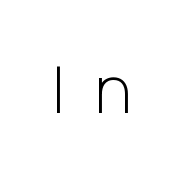
Q: Is the text bold? A: No.
Q: Is the text italic (slanted)? A: No, it is upright.
Q: Is the typeface a serif or a sans-serif typeface? A: Sans-serif.
Q: Is the text underlined? A: No.
Q: Is the spacing between letters normal or unusually wide? A: Unusually wide.
Q: Width (condensed, normal, or wide)? A: Normal.
Q: Stroke contrast? A: Low.
Q: x-height? A: Medium.
Q: Monospaced? A: No.
